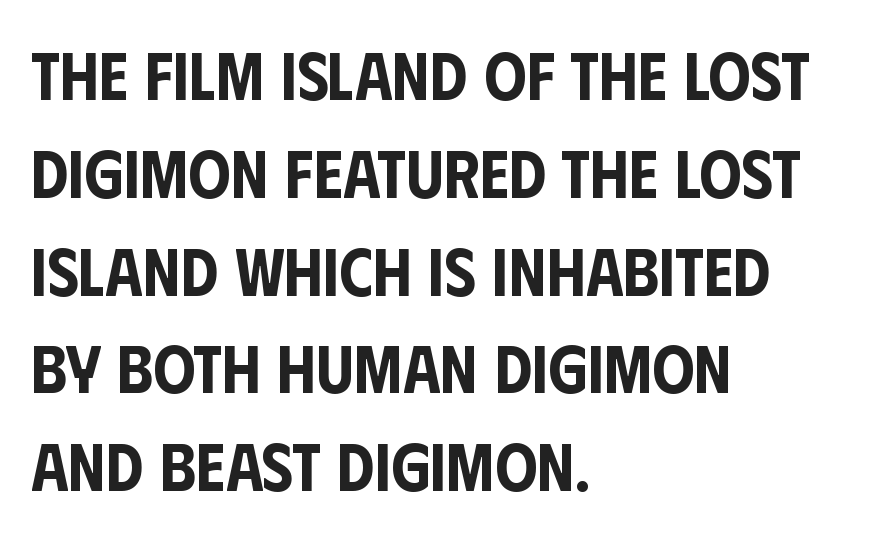
The space directly below the letters is spotless. Horizontal bands of white between lines are of average thickness. Character widths vary here, with narrow letters taking less room than wide ones. These lines keep a tight, regular rhythm from letter to letter. A typesetter would label this face a sans. The typography opts for an upright posture over an oblique one.
